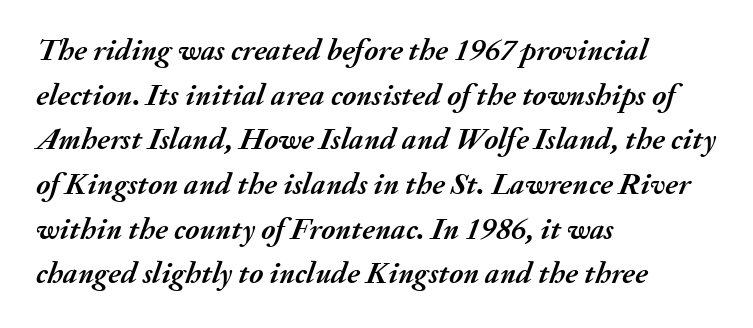
The image shows 31 px semibold type, italic (leaning right); set left-aligned, normal line spacing (1.44x), normal letter spacing, not underlined; medium stroke contrast and a small x-height.
